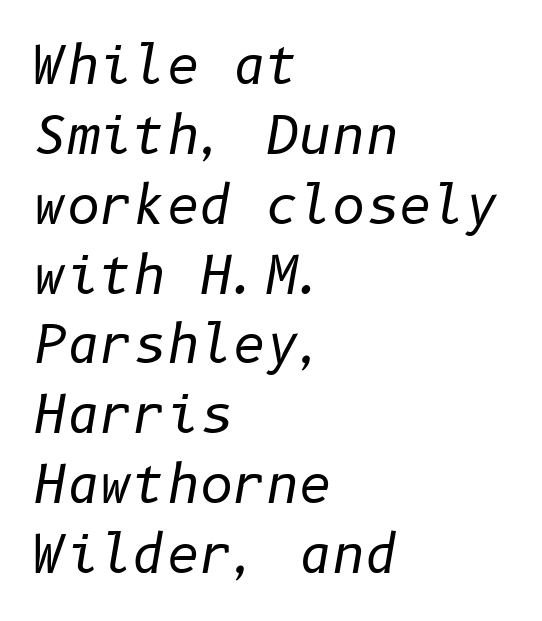
{"italic": "yes", "lean": "right", "slant_degrees": 10, "bold": "no", "weight": "regular", "width": "normal", "stroke_contrast": "low", "x_height": "medium", "underline": "no", "align": "left", "line_spacing": "normal", "line_spacing_ratio": 1.37, "letter_spacing": "normal", "letter_spacing_em": 0.0, "glyph_px": 51}
